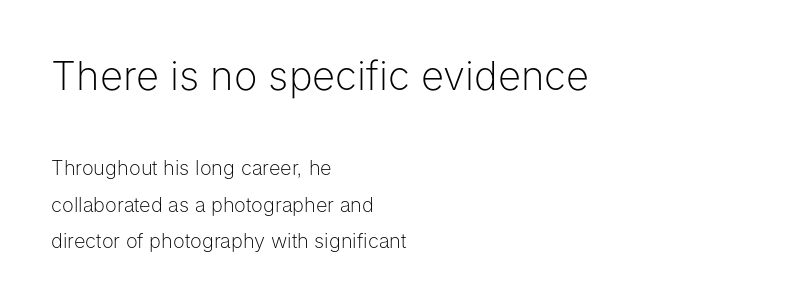
No extra tracking has been applied to these lines. You could not count columns in this text — the font is proportionally spaced. No italicization has been applied; the sample stays upright. A typesetter would label this face a sans.
